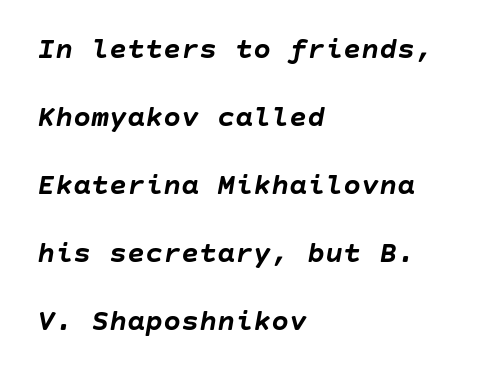
The image shows 30 px semibold type, italic (leaning right); set left-aligned, loose line spacing (2.27x), normal letter spacing, not underlined; low stroke contrast and a large x-height.
